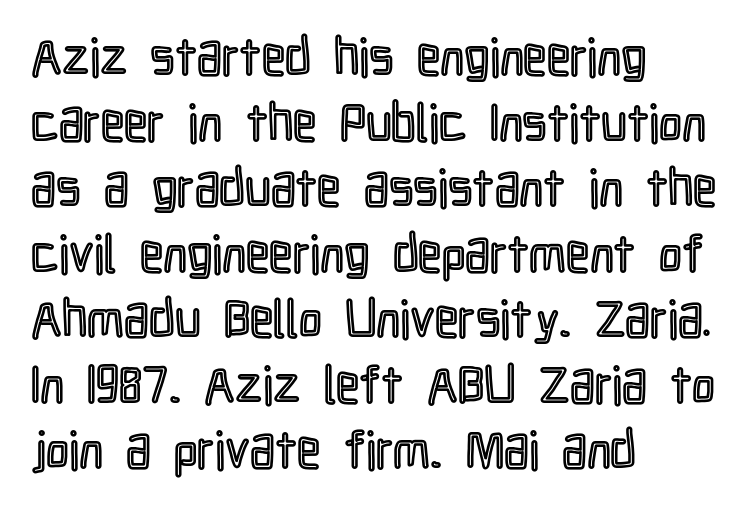
Q: Is the text italic (slanted)? A: No, it is upright.
Q: Is the text underlined? A: No.
Q: How is the paragraph aligned? A: Left-aligned.
Q: Is the spacing between letters normal or unusually wide? A: Normal.
Q: Is the spacing between lines tight, normal or loose? A: Normal.
Q: Width (condensed, normal, or wide)? A: Condensed.
Q: x-height? A: Medium.
Q: Monospaced? A: No.
